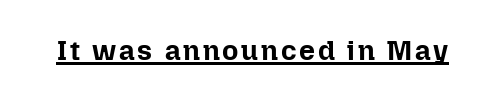
{"italic": "no", "bold": "yes", "weight": "bold", "width": "normal", "stroke_contrast": "low", "x_height": "medium", "monospaced": "no", "underline": "yes", "glyph_px": 28}
